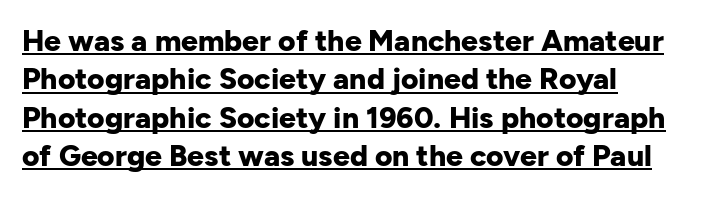
Q: Is the text bold? A: Yes.
Q: Is the text italic (slanted)? A: No, it is upright.
Q: Is the typeface a serif or a sans-serif typeface? A: Sans-serif.
Q: Is the text underlined? A: Yes.
Q: How is the paragraph aligned? A: Left-aligned.
Q: Is the spacing between letters normal or unusually wide? A: Normal.
Q: Is the spacing between lines tight, normal or loose? A: Normal.
Q: Width (condensed, normal, or wide)? A: Normal.
Q: Stroke contrast? A: Low.
Q: x-height? A: Medium.
Q: Monospaced? A: No.
